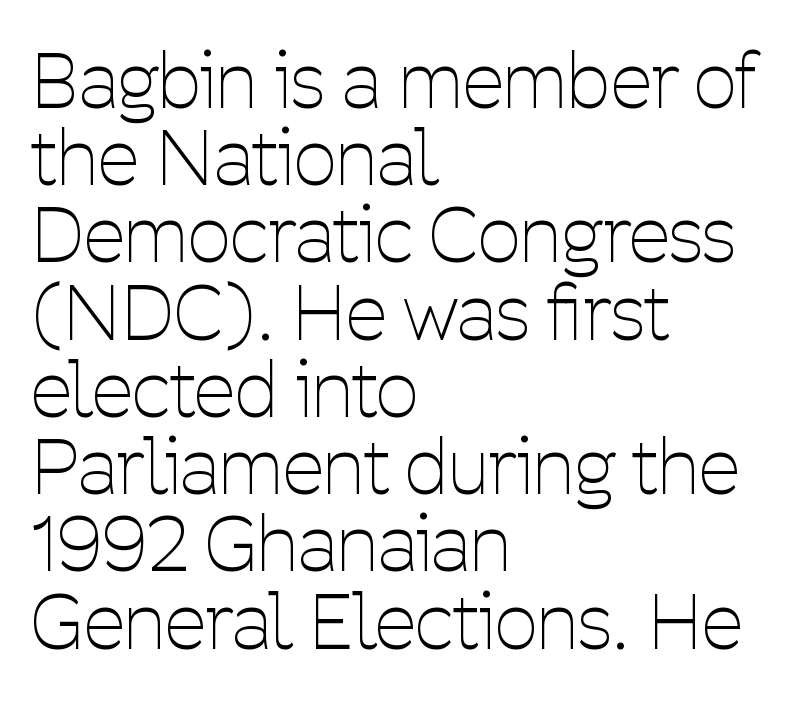
Q: Is the text bold? A: No.
Q: Is the text italic (slanted)? A: No, it is upright.
Q: Is the typeface a serif or a sans-serif typeface? A: Sans-serif.
Q: Is the text underlined? A: No.
Q: How is the paragraph aligned? A: Left-aligned.
Q: Is the spacing between letters normal or unusually wide? A: Normal.
Q: Is the spacing between lines tight, normal or loose? A: Tight.
Q: Width (condensed, normal, or wide)? A: Condensed.
Q: Stroke contrast? A: Low.
Q: x-height? A: Medium.
Q: Monospaced? A: No.
